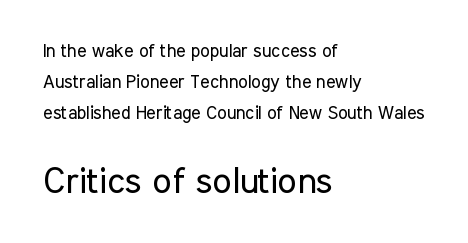
{"serif": "no", "italic": "no", "bold": "no", "weight": "regular", "width": "condensed", "stroke_contrast": "low", "x_height": "medium", "monospaced": "no", "underline": "no", "align": "left", "line_spacing_ratio": 1.72, "letter_spacing": "normal", "letter_spacing_em": 0.0, "larger_block": "second", "size_ratio": 2.0, "glyph_px": 36}
